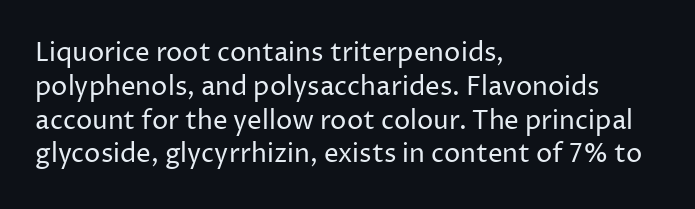
Descenders are the only things crossing below the line. Vertical strokes here are truly vertical. Compared with typical paragraphs, the rows here are spaced about the same. The setting favours the left margin, as ordinary paragraphs usually do.
